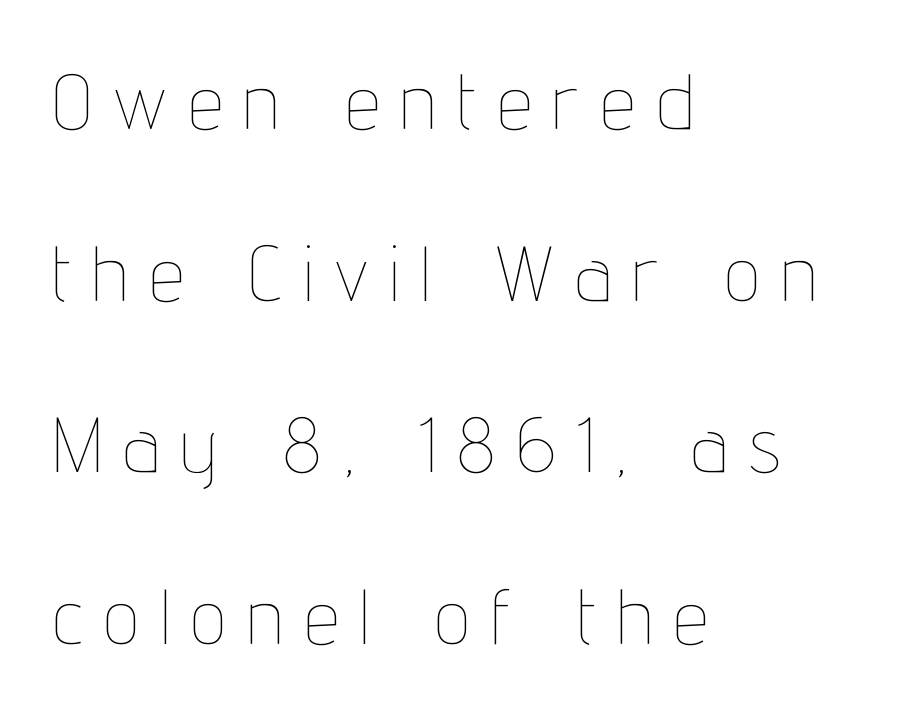
Q: Is the text bold? A: No.
Q: Is the text italic (slanted)? A: No, it is upright.
Q: Is the text underlined? A: No.
Q: How is the paragraph aligned? A: Left-aligned.
Q: Is the spacing between letters normal or unusually wide? A: Unusually wide.
Q: Is the spacing between lines tight, normal or loose? A: Loose.
Q: Width (condensed, normal, or wide)? A: Condensed.
Q: Stroke contrast? A: Low.
Q: x-height? A: Medium.
Q: Monospaced? A: No.
